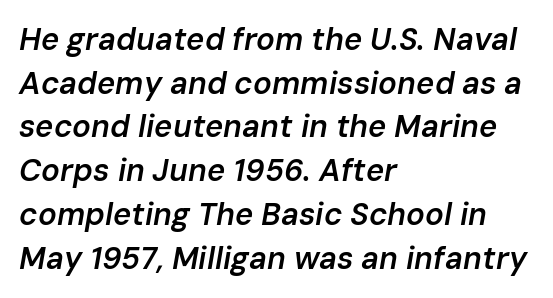
The image shows 31 px semibold type, italic (leaning right); set left-aligned, normal line spacing (1.41x), normal letter spacing, not underlined; low stroke contrast and a medium x-height.
